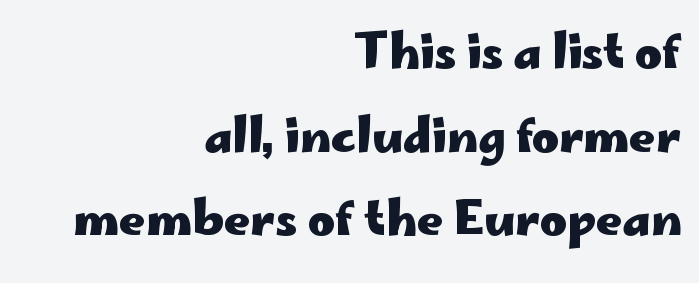
No word sits above an underline. Do the letters lean? They stand straight. These lines are rendered in a variable-pitch font. Tracking here is standard; glyphs follow each other at the usual distance.
